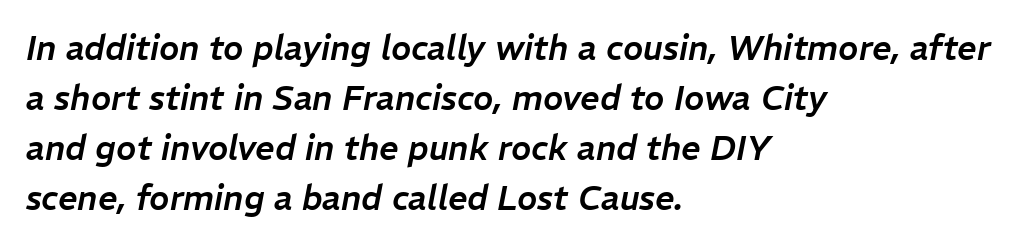
This block has exactly the height ordinary leading produces. The passage shown has conventional tracking throughout. The compositor pushed each line to the left boundary. Characters are canted at an angle relative to the baseline's perpendicular. Each letter keeps its own natural width here, so spacing adapts to shape.
